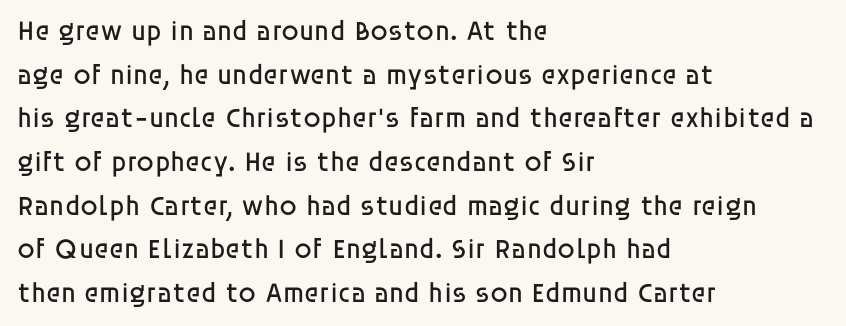
Q: Is the text bold? A: No.
Q: Is the text italic (slanted)? A: No, it is upright.
Q: Is the typeface a serif or a sans-serif typeface? A: Sans-serif.
Q: Is the text underlined? A: No.
Q: How is the paragraph aligned? A: Left-aligned.
Q: Is the spacing between letters normal or unusually wide? A: Normal.
Q: Is the spacing between lines tight, normal or loose? A: Normal.
Q: Width (condensed, normal, or wide)? A: Normal.
Q: Stroke contrast? A: Low.
Q: x-height? A: Large.
Q: Monospaced? A: No.
